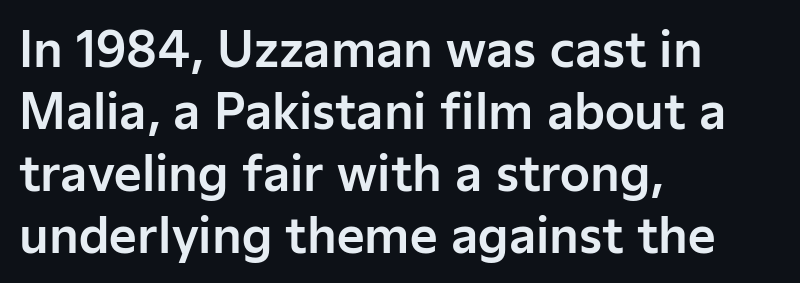
Serif or sans? Sans — the stroke terminals are bare. The typography opts for an upright posture over an oblique one. These lines stack with their left ends in a neat column. Spacing between characters is what you'd get straight out of the box. Vertical spacing — default. Looks like regular typesetting: each glyph gets only the width it needs.
